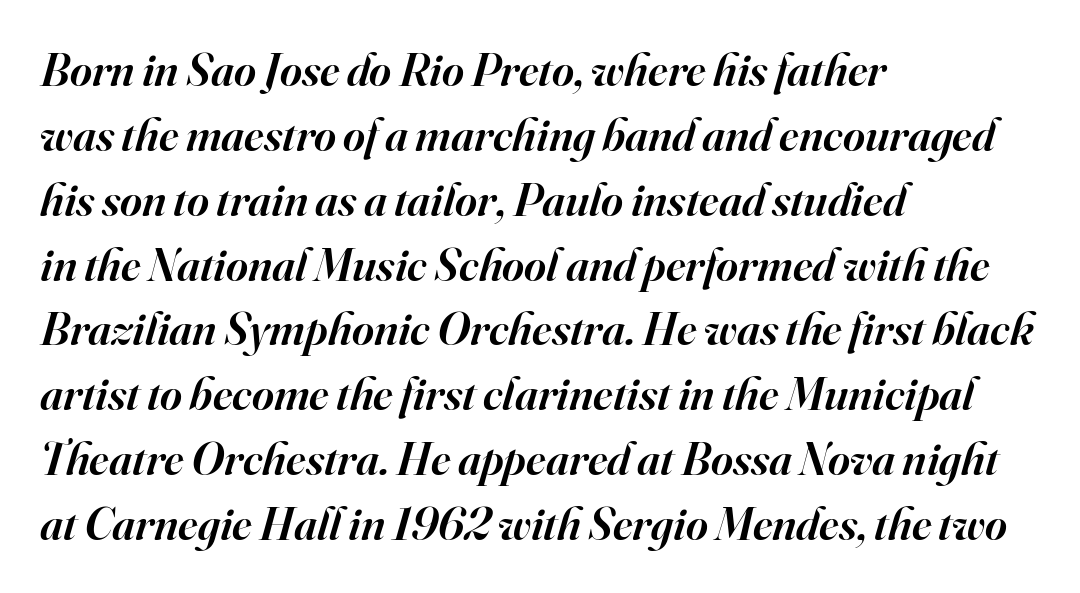
Q: Is the text bold? A: Semi-bold.
Q: Is the text italic (slanted)? A: Yes, it leans right by about 16 degrees.
Q: Is the typeface a serif or a sans-serif typeface? A: Serif.
Q: Is the text underlined? A: No.
Q: How is the paragraph aligned? A: Left-aligned.
Q: Is the spacing between letters normal or unusually wide? A: Normal.
Q: Is the spacing between lines tight, normal or loose? A: Normal.
Q: Width (condensed, normal, or wide)? A: Normal.
Q: Stroke contrast? A: High.
Q: x-height? A: Small.
Q: Monospaced? A: No.
